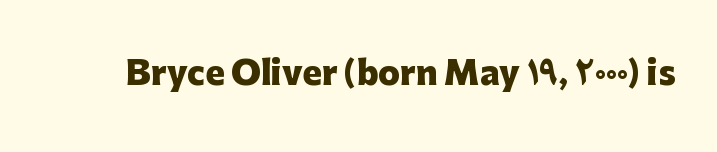
Q: Is the text bold? A: Yes.
Q: Is the text italic (slanted)? A: No, it is upright.
Q: Is the typeface a serif or a sans-serif typeface? A: Sans-serif.
Q: Is the text underlined? A: No.
Q: Is the spacing between letters normal or unusually wide? A: Normal.
Q: Width (condensed, normal, or wide)? A: Normal.
Q: Stroke contrast? A: Low.
Q: x-height? A: Medium.
Q: Monospaced? A: No.
